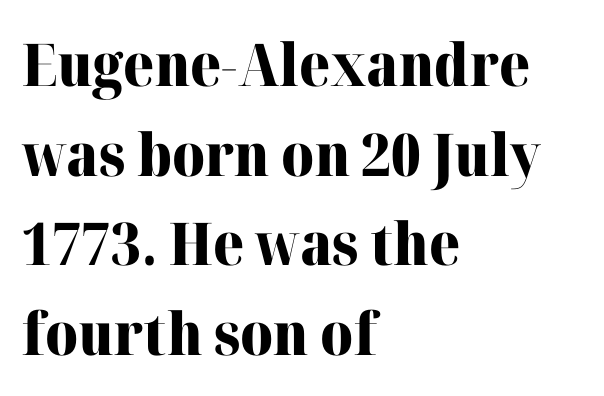
Q: Is the text bold? A: Yes.
Q: Is the text italic (slanted)? A: No, it is upright.
Q: Is the typeface a serif or a sans-serif typeface? A: Serif.
Q: Is the text underlined? A: No.
Q: How is the paragraph aligned? A: Left-aligned.
Q: Is the spacing between letters normal or unusually wide? A: Normal.
Q: Is the spacing between lines tight, normal or loose? A: Normal.
Q: Width (condensed, normal, or wide)? A: Normal.
Q: Stroke contrast? A: High.
Q: x-height? A: Medium.
Q: Monospaced? A: No.
